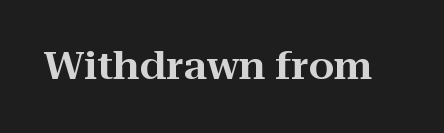
{"serif": "yes", "italic": "no", "width": "wide", "stroke_contrast": "high", "x_height": "medium", "monospaced": "no", "underline": "no", "letter_spacing": "normal", "letter_spacing_em": 0.0, "glyph_px": 37}
